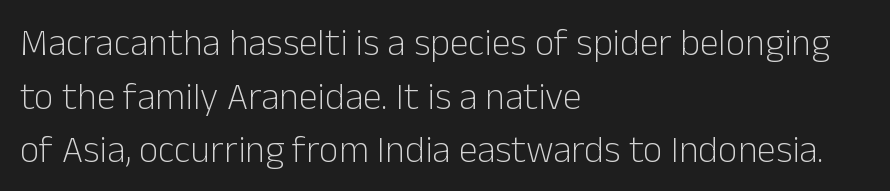
The image shows 38 px light sans-serif type, upright; set left-aligned, normal line spacing (1.41x), normal letter spacing, not underlined; low stroke contrast and a medium x-height.
